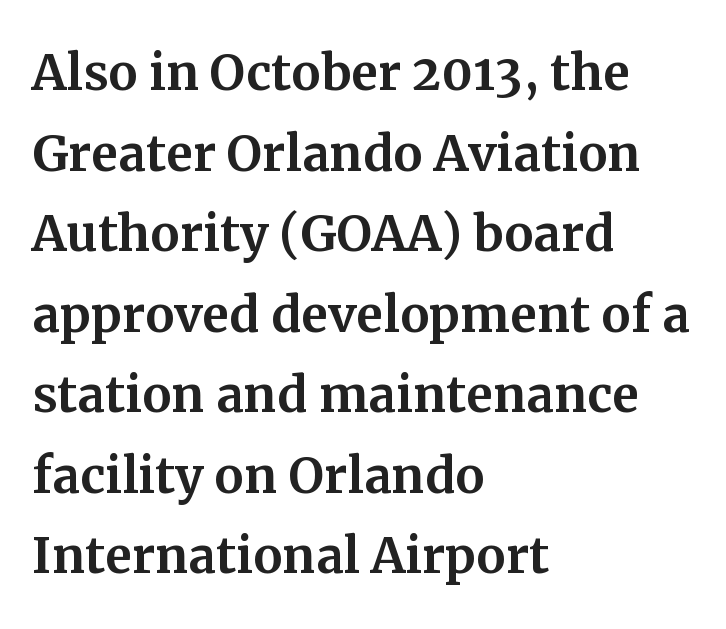
Do the characters align in a grid? No, the font is proportional. A roman cut, with each character standing at attention. Caption: multi-line text, flush left, ragged right. This is serif lettering, the kind often seen in printed books. Characters follow at the spacing the type designer built in.
